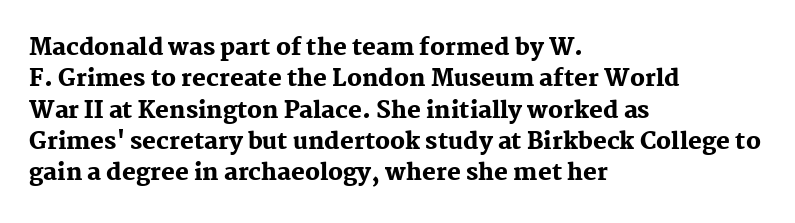
{"italic": "no", "bold": "yes", "underline": "no", "align": "left", "line_spacing": "normal", "line_spacing_ratio": 1.36, "letter_spacing": "normal", "letter_spacing_em": 0.0, "glyph_px": 23}
